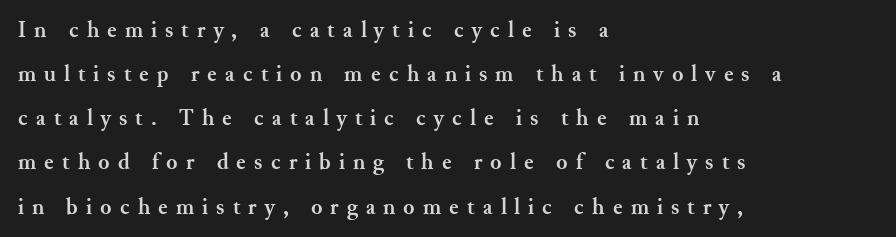
Q: Is the text bold? A: Yes.
Q: Is the text italic (slanted)? A: No, it is upright.
Q: Is the text underlined? A: No.
Q: How is the paragraph aligned? A: Left-aligned.
Q: Is the spacing between letters normal or unusually wide? A: Unusually wide.
Q: Is the spacing between lines tight, normal or loose? A: Loose.
